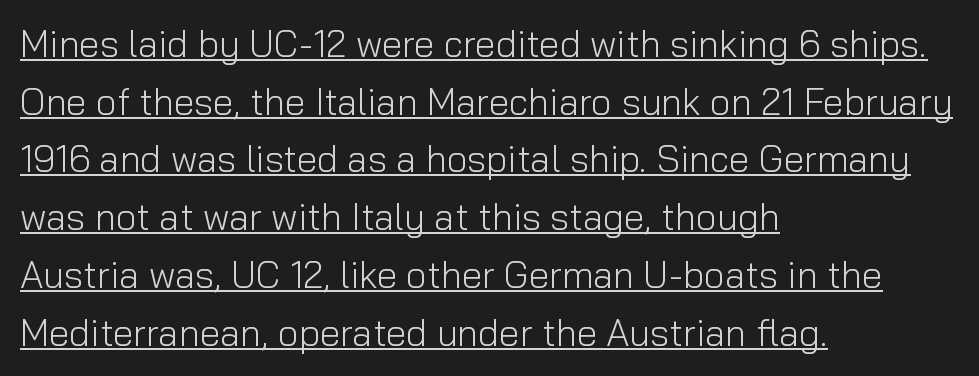
The image shows 37 px light sans-serif type, upright; set left-aligned, normal line spacing (1.56x), normal letter spacing, underlined; low stroke contrast and a medium x-height.
